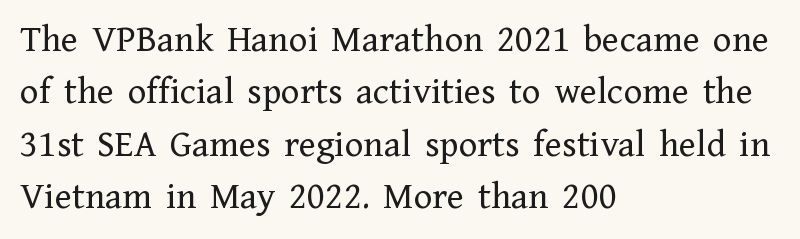
Q: Is the text bold? A: No.
Q: Is the text italic (slanted)? A: No, it is upright.
Q: Is the typeface a serif or a sans-serif typeface? A: Serif.
Q: Is the text underlined? A: No.
Q: How is the paragraph aligned? A: Left-aligned.
Q: Is the spacing between letters normal or unusually wide? A: Normal.
Q: Is the spacing between lines tight, normal or loose? A: Normal.
Q: Width (condensed, normal, or wide)? A: Normal.
Q: Stroke contrast? A: Low.
Q: x-height? A: Medium.
Q: Monospaced? A: No.
